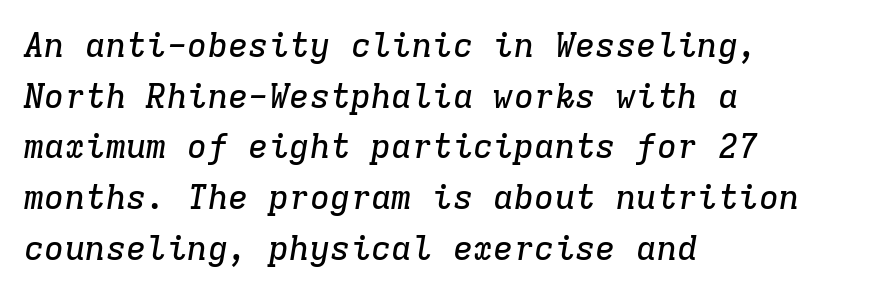
The image shows 34 px serif type, italic (leaning right), monospaced; set left-aligned, normal line spacing (1.49x), normal letter spacing, not underlined; low stroke contrast and a medium x-height.
